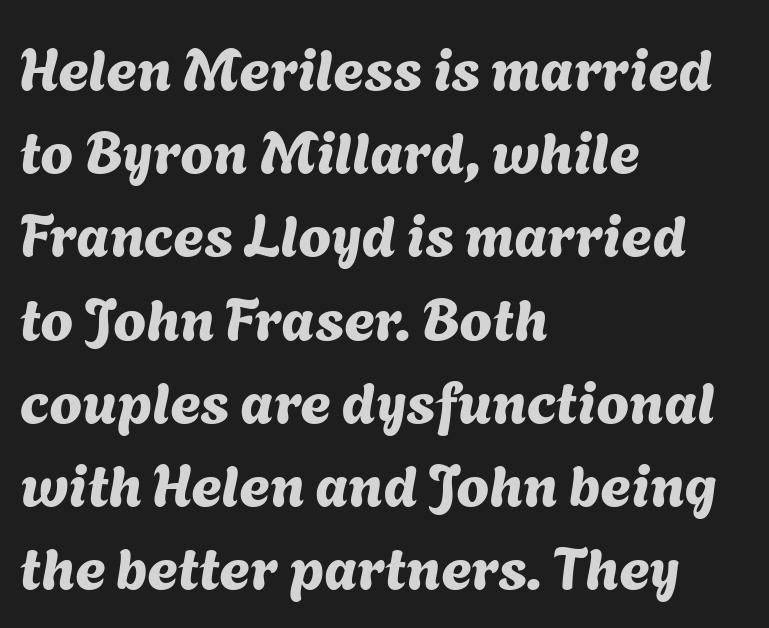
{"serif": "no", "width": "normal", "stroke_contrast": "medium", "x_height": "medium", "monospaced": "no", "underline": "no", "align": "left", "line_spacing": "normal", "line_spacing_ratio": 1.41, "letter_spacing": "normal", "letter_spacing_em": 0.0, "glyph_px": 59}
